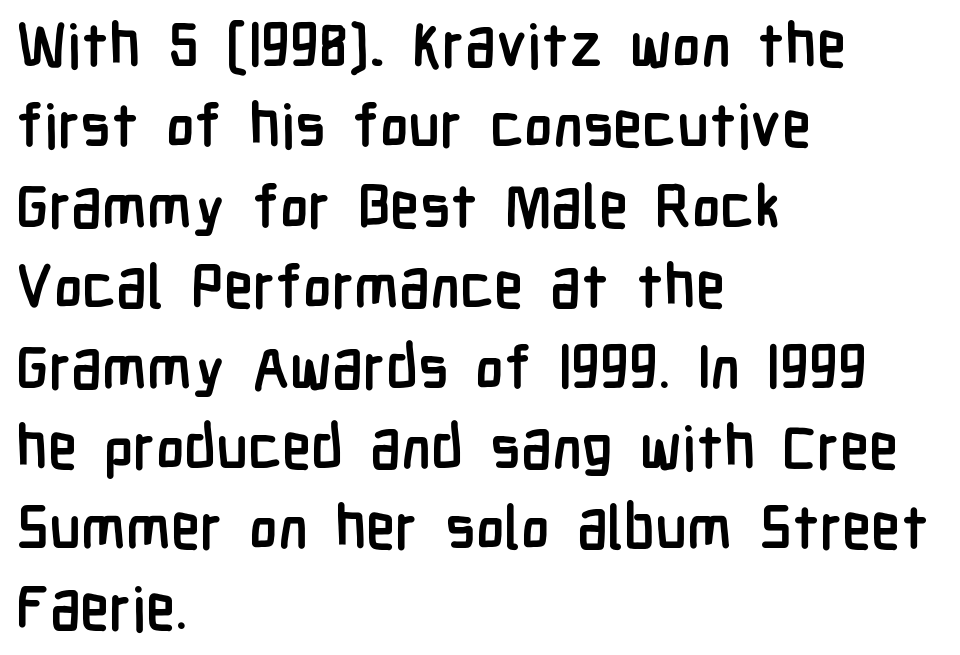
{"serif": "no", "italic": "no", "bold": "yes", "weight": "semibold", "width": "condensed", "stroke_contrast": "low", "x_height": "medium", "monospaced": "no", "underline": "no", "align": "left", "line_spacing": "normal", "line_spacing_ratio": 1.34, "letter_spacing": "normal", "letter_spacing_em": 0.0, "glyph_px": 60}
